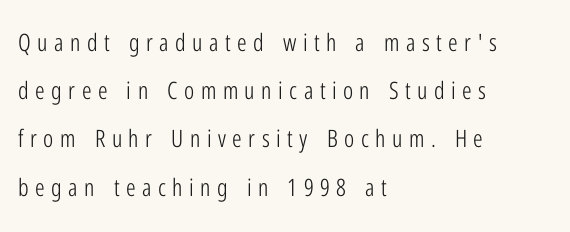
Q: Is the text bold? A: No.
Q: Is the text italic (slanted)? A: No, it is upright.
Q: Is the text underlined? A: No.
Q: How is the paragraph aligned? A: Left-aligned.
Q: Is the spacing between letters normal or unusually wide? A: Unusually wide.
Q: Is the spacing between lines tight, normal or loose? A: Loose.
